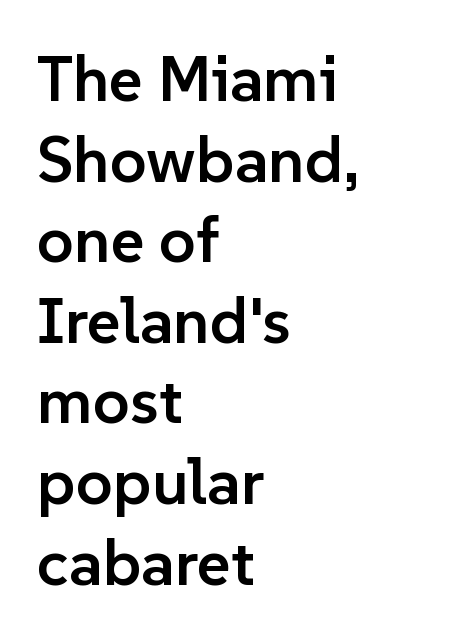
Q: Is the text bold? A: Semi-bold.
Q: Is the text italic (slanted)? A: No, it is upright.
Q: Is the typeface a serif or a sans-serif typeface? A: Sans-serif.
Q: Is the text underlined? A: No.
Q: How is the paragraph aligned? A: Left-aligned.
Q: Is the spacing between letters normal or unusually wide? A: Normal.
Q: Width (condensed, normal, or wide)? A: Normal.
Q: Stroke contrast? A: Low.
Q: x-height? A: Medium.
Q: Monospaced? A: No.
